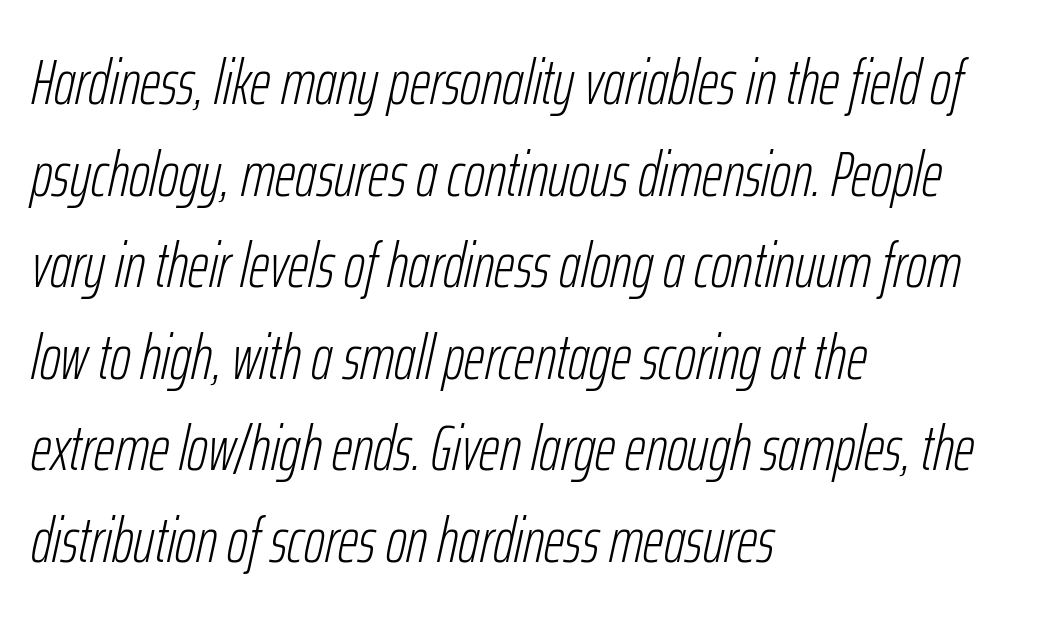
Q: Is the text bold? A: No.
Q: Is the text italic (slanted)? A: Yes, it leans right by about 12 degrees.
Q: Is the text underlined? A: No.
Q: How is the paragraph aligned? A: Left-aligned.
Q: Is the spacing between letters normal or unusually wide? A: Normal.
Q: Is the spacing between lines tight, normal or loose? A: Normal.
Q: Width (condensed, normal, or wide)? A: Condensed.
Q: Stroke contrast? A: Low.
Q: x-height? A: Medium.
Q: Monospaced? A: No.
